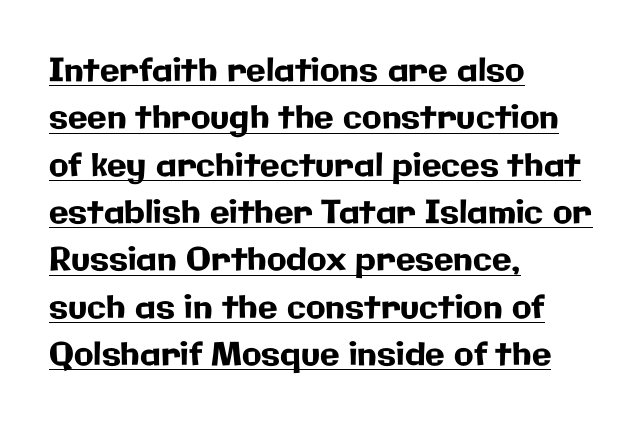
Line starts are locked; line ends wander. You can see a thin bar hugging the bottom of the glyphs. Here the designer chose a conventional face with non-uniform glyph widths. Rendered with straight, roman letterforms.
